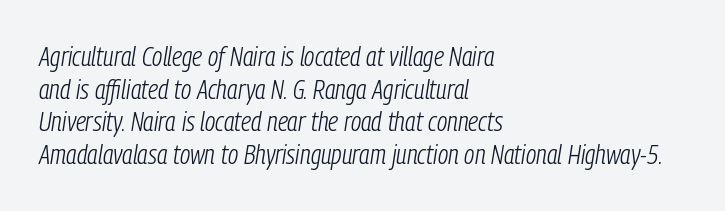
Q: Is the text bold? A: No.
Q: Is the text italic (slanted)? A: Yes, it leans right by about 9 degrees.
Q: Is the text underlined? A: No.
Q: How is the paragraph aligned? A: Left-aligned.
Q: Is the spacing between letters normal or unusually wide? A: Normal.
